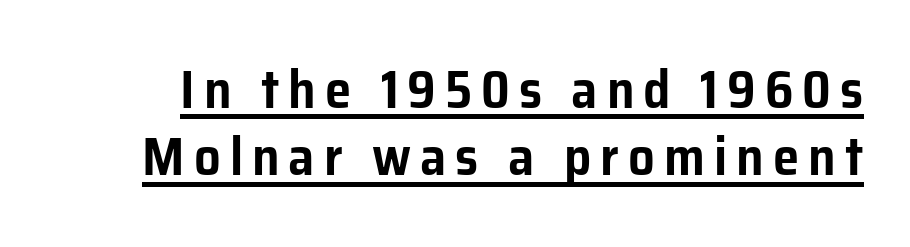
{"serif": "no", "italic": "no", "width": "normal", "stroke_contrast": "low", "x_height": "medium", "monospaced": "no", "underline": "yes", "line_spacing": "normal", "line_spacing_ratio": 1.27, "glyph_px": 53}
